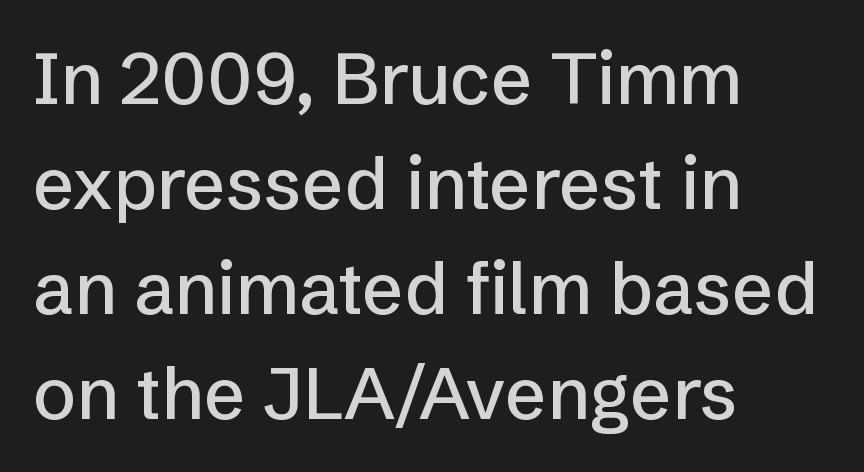
{"serif": "no", "italic": "no", "width": "normal", "stroke_contrast": "low", "x_height": "medium", "monospaced": "no", "underline": "no", "align": "left", "line_spacing": "normal", "line_spacing_ratio": 1.46, "letter_spacing": "normal", "letter_spacing_em": 0.0, "glyph_px": 72}
